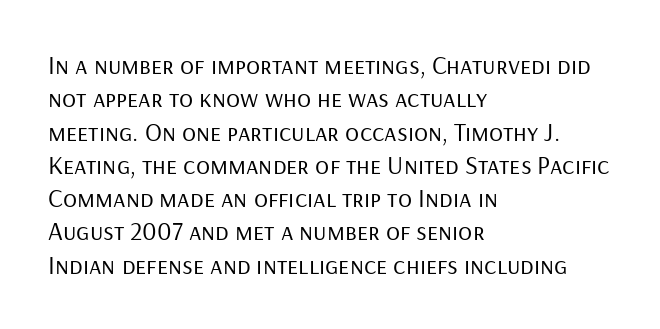
Compared with typical paragraphs, the rows here are spaced about the same. The letters stand straight up with perfectly vertical stems. Short and long lines alike share a common starting point at left. Is the stroke heavy? The answer is a plain regular-or-lighter. In terms of letterspacing, this is plain default setting. Just letters on the line, the space beneath them empty.
